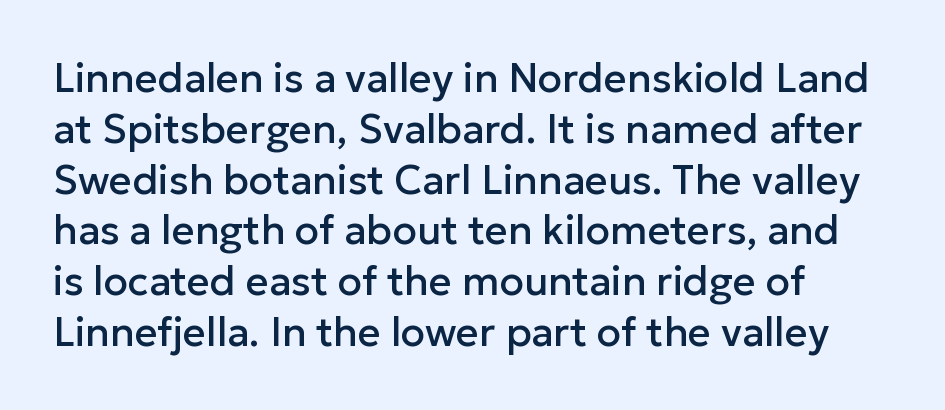
{"serif": "no", "italic": "no", "width": "normal", "stroke_contrast": "low", "x_height": "medium", "monospaced": "no", "underline": "no", "align": "left", "line_spacing": "normal", "line_spacing_ratio": 1.27, "letter_spacing": "normal", "letter_spacing_em": 0.0, "glyph_px": 40}
